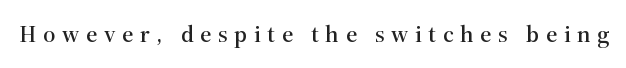
Q: Is the text italic (slanted)? A: No, it is upright.
Q: Is the text underlined? A: No.
Q: Is the spacing between letters normal or unusually wide? A: Unusually wide.
